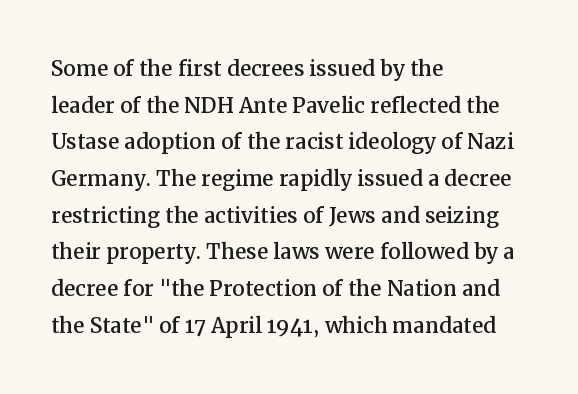
{"serif": "yes", "italic": "no", "width": "normal", "stroke_contrast": "medium", "x_height": "medium", "monospaced": "no", "underline": "no", "align": "left", "line_spacing": "normal", "line_spacing_ratio": 1.31, "letter_spacing": "normal", "letter_spacing_em": 0.0, "glyph_px": 28}
